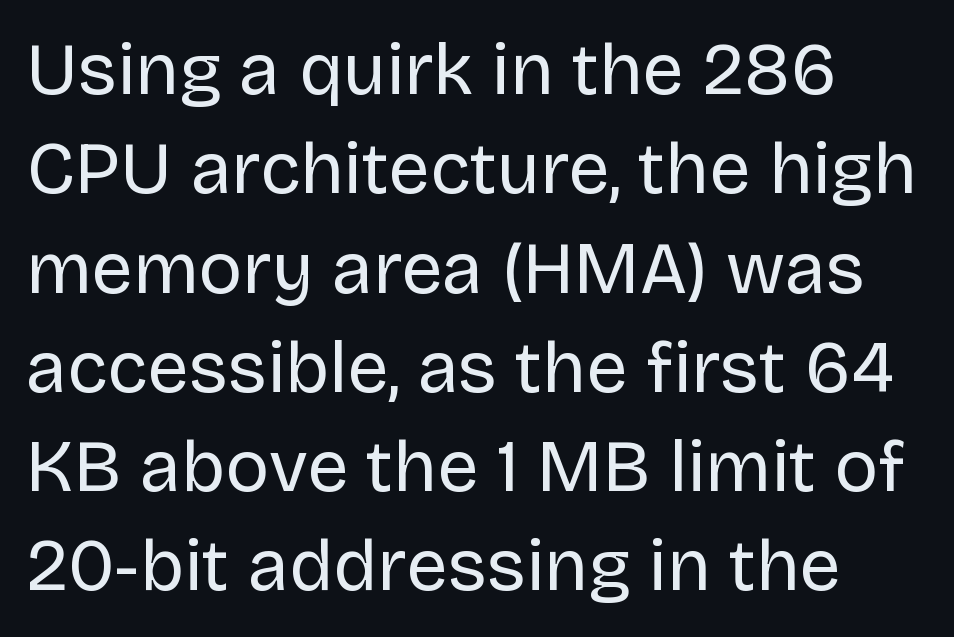
{"serif": "no", "italic": "no", "bold": "no", "weight": "regular", "width": "normal", "stroke_contrast": "low", "x_height": "large", "monospaced": "no", "underline": "no", "align": "left", "line_spacing": "normal", "line_spacing_ratio": 1.36, "letter_spacing": "normal", "letter_spacing_em": 0.0, "glyph_px": 73}
